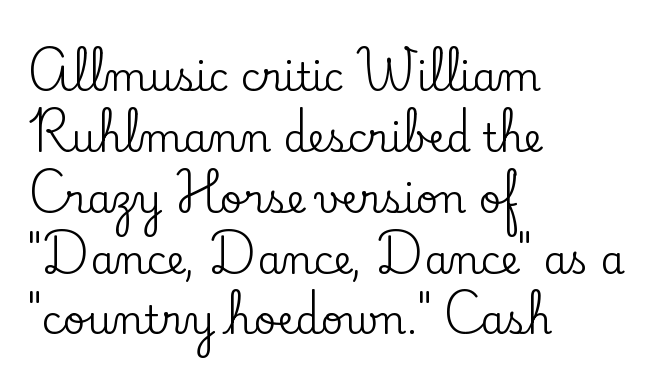
Q: Is the text italic (slanted)? A: No, it is upright.
Q: Is the typeface a serif or a sans-serif typeface? A: Serif.
Q: Is the text underlined? A: No.
Q: How is the paragraph aligned? A: Left-aligned.
Q: Is the spacing between letters normal or unusually wide? A: Normal.
Q: Is the spacing between lines tight, normal or loose? A: Normal.
Q: Width (condensed, normal, or wide)? A: Normal.
Q: Stroke contrast? A: Low.
Q: x-height? A: Small.
Q: Monospaced? A: No.
